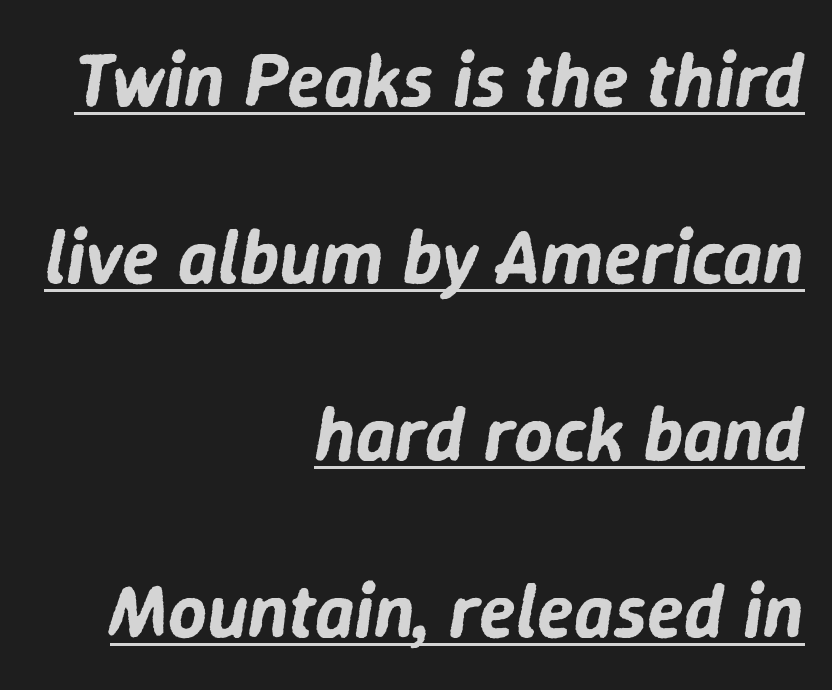
The image shows 76 px text type, italic (leaning right); set right-aligned, loose line spacing (2.33x), normal letter spacing, underlined; low stroke contrast and a medium x-height.
